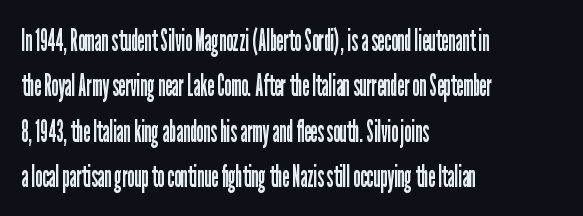
{"serif": "no", "italic": "no", "bold": "no", "weight": "regular", "width": "condensed", "stroke_contrast": "low", "x_height": "medium", "monospaced": "no", "underline": "no", "align": "left", "line_spacing": "normal", "line_spacing_ratio": 1.46, "letter_spacing": "normal", "letter_spacing_em": 0.0, "glyph_px": 31}
